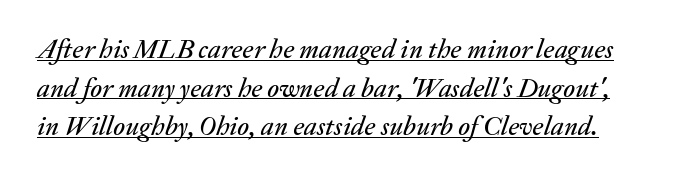
{"italic": "yes", "lean": "right", "slant_degrees": 20, "underline": "yes", "line_spacing": "normal", "line_spacing_ratio": 1.43, "letter_spacing": "normal", "letter_spacing_em": 0.0, "glyph_px": 27}
